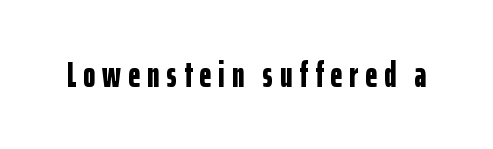
{"serif": "no", "italic": "no", "bold": "yes", "weight": "bold", "width": "condensed", "stroke_contrast": "low", "x_height": "medium", "monospaced": "no", "underline": "no", "glyph_px": 37}
